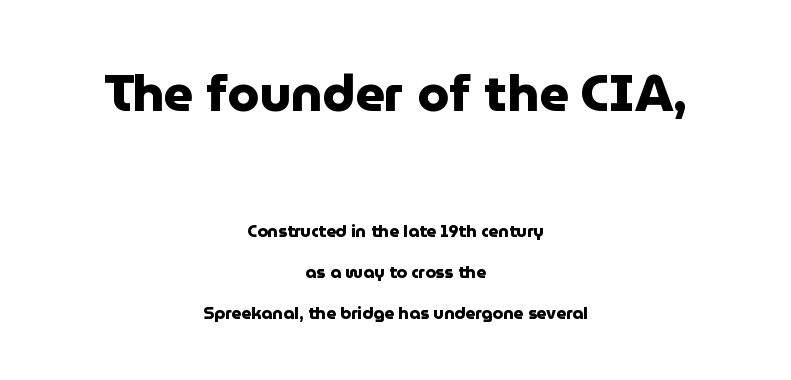
{"serif": "no", "italic": "no", "bold": "yes", "weight": "heavy", "width": "normal", "stroke_contrast": "low", "x_height": "medium", "monospaced": "no", "underline": "no", "align": "center", "line_spacing": "loose", "line_spacing_ratio": 2.43, "letter_spacing": "normal", "letter_spacing_em": 0.0, "larger_block": "first", "size_ratio": 3.0, "glyph_px": 51}
